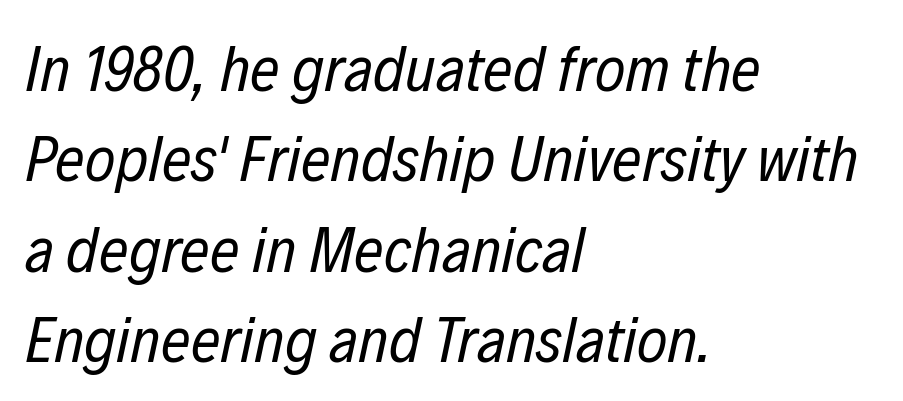
{"italic": "yes", "lean": "right", "slant_degrees": 12, "bold": "no", "weight": "regular", "width": "condensed", "stroke_contrast": "low", "x_height": "medium", "monospaced": "no", "underline": "no", "align": "left", "line_spacing": "normal", "line_spacing_ratio": 1.39, "letter_spacing": "normal", "letter_spacing_em": 0.0, "glyph_px": 65}
